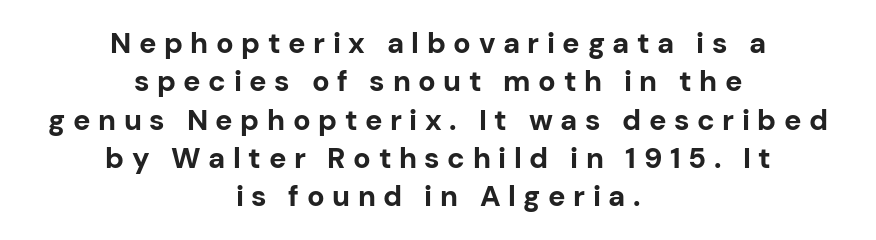
Q: Is the text bold? A: Yes.
Q: Is the text italic (slanted)? A: No, it is upright.
Q: Is the typeface a serif or a sans-serif typeface? A: Sans-serif.
Q: Is the text underlined? A: No.
Q: How is the paragraph aligned? A: Centered.
Q: Is the spacing between letters normal or unusually wide? A: Unusually wide.
Q: Is the spacing between lines tight, normal or loose? A: Normal.
Q: Width (condensed, normal, or wide)? A: Normal.
Q: Stroke contrast? A: Low.
Q: x-height? A: Medium.
Q: Monospaced? A: No.
